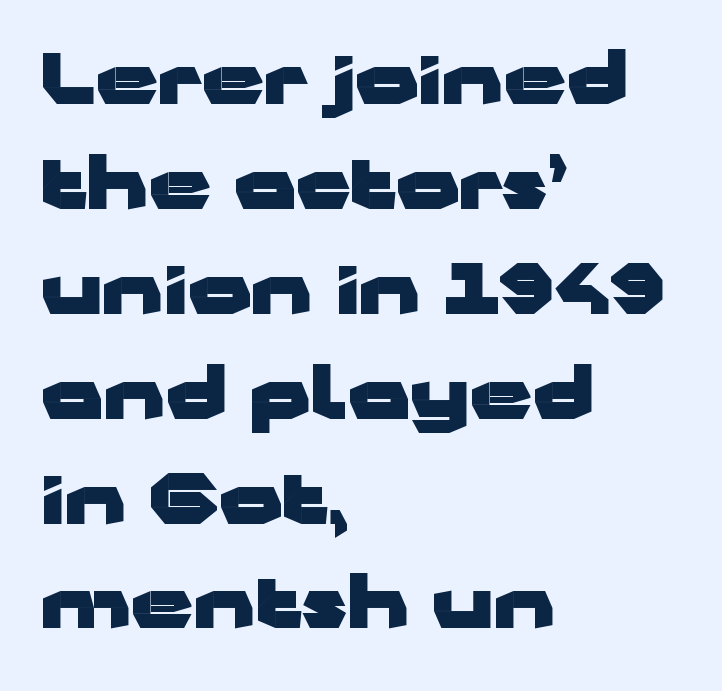
{"serif": "no", "italic": "no", "bold": "yes", "weight": "heavy", "width": "wide", "stroke_contrast": "low", "x_height": "medium", "monospaced": "no", "underline": "no", "align": "left", "line_spacing": "normal", "line_spacing_ratio": 1.52, "letter_spacing": "normal", "letter_spacing_em": 0.0, "glyph_px": 69}
